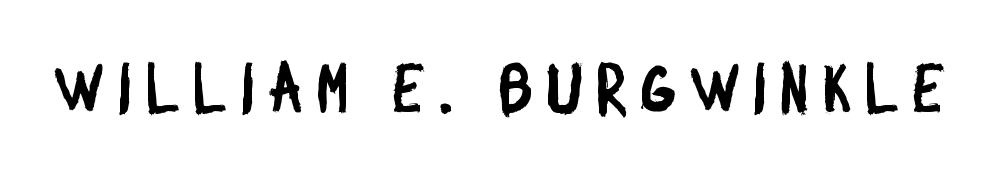
{"serif": "no", "width": "condensed", "stroke_contrast": "low", "x_height": "large", "monospaced": "no", "underline": "no", "letter_spacing": "wide", "letter_spacing_em": 0.21, "glyph_px": 68}
